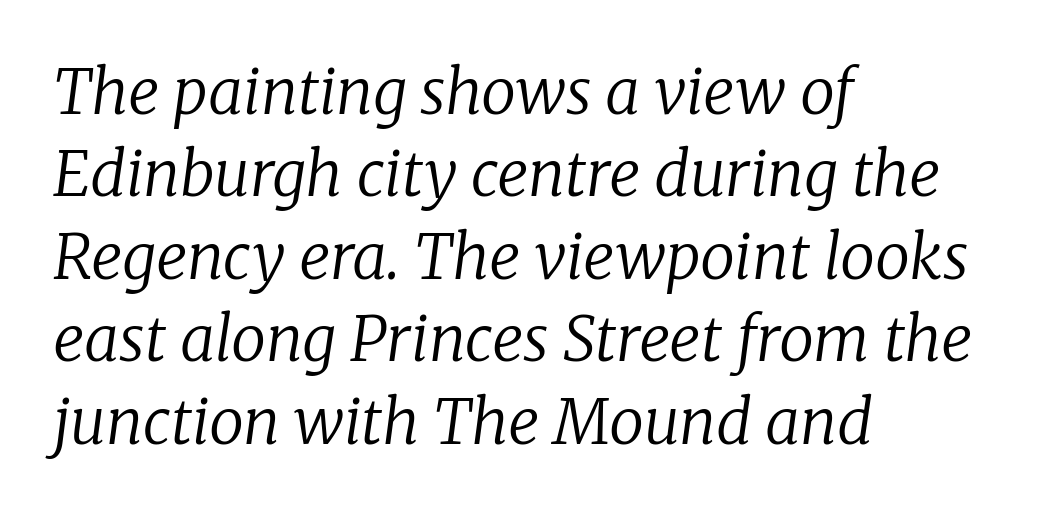
The image shows 62 px regular-weight serif type, italic (leaning right); set left-aligned, normal line spacing (1.33x), normal letter spacing, not underlined; low stroke contrast and a medium x-height.
